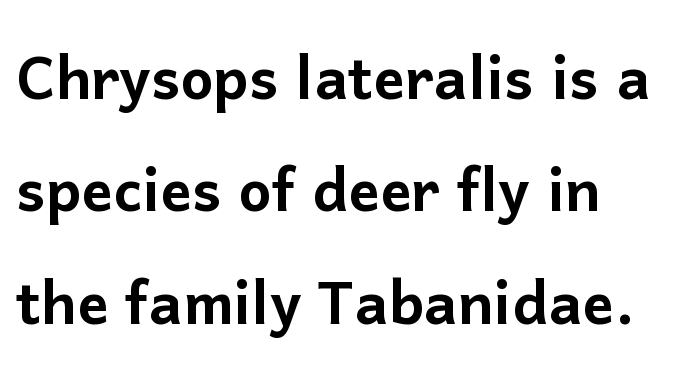
The image shows 78 px sans-serif type, upright; set left-aligned, normal line spacing (1.44x), normal letter spacing, not underlined; low stroke contrast and a medium x-height.
